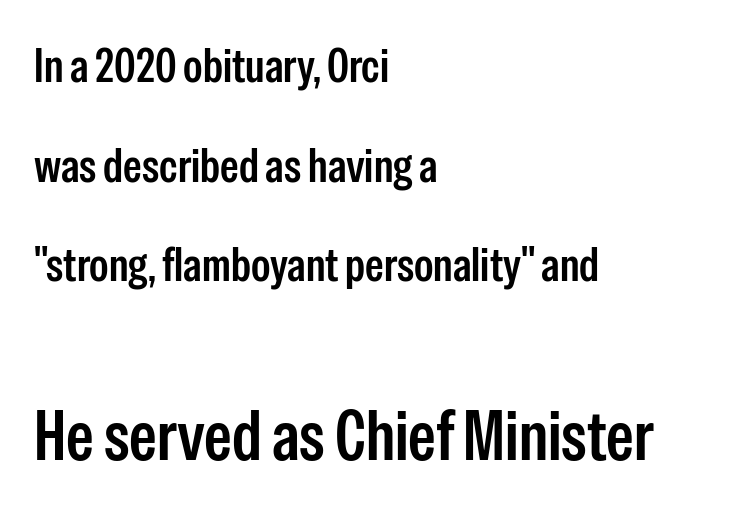
{"serif": "no", "italic": "no", "width": "condensed", "stroke_contrast": "low", "x_height": "medium", "monospaced": "no", "underline": "no", "align": "left", "line_spacing": "loose", "line_spacing_ratio": 2.12, "letter_spacing": "normal", "letter_spacing_em": 0.0, "larger_block": "second", "size_ratio": 1.49, "glyph_px": 70}
